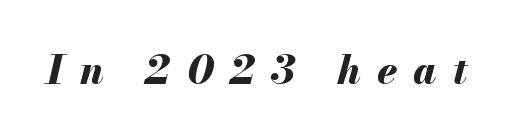
{"italic": "yes", "lean": "right", "slant_degrees": 13, "bold": "yes", "weight": "bold", "width": "normal", "stroke_contrast": "medium", "x_height": "small", "monospaced": "no", "underline": "no", "letter_spacing": "wide", "letter_spacing_em": 0.4, "glyph_px": 40}
